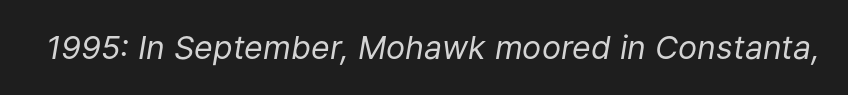
Q: Is the text bold? A: No.
Q: Is the text italic (slanted)? A: Yes, it leans right by about 9 degrees.
Q: Is the text underlined? A: No.
Q: Is the spacing between letters normal or unusually wide? A: Normal.
Q: Width (condensed, normal, or wide)? A: Normal.
Q: Stroke contrast? A: Low.
Q: x-height? A: Medium.
Q: Monospaced? A: No.
